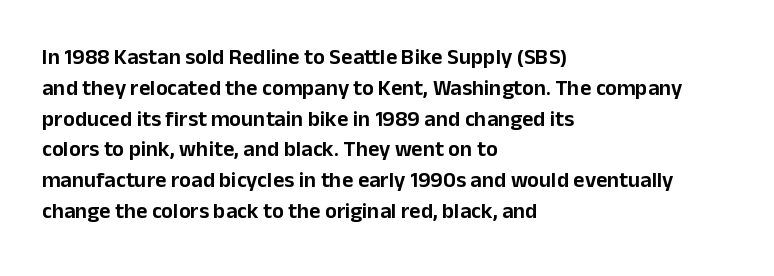
{"italic": "no", "underline": "no", "align": "left", "line_spacing": "normal", "line_spacing_ratio": 1.4, "letter_spacing": "normal", "letter_spacing_em": 0.0, "glyph_px": 22}
